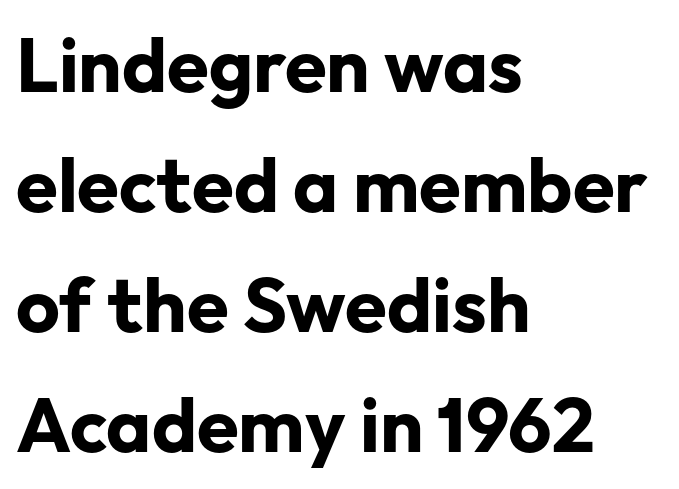
{"serif": "no", "italic": "no", "bold": "yes", "weight": "bold", "width": "normal", "stroke_contrast": "low", "x_height": "medium", "monospaced": "no", "underline": "no", "align": "left", "line_spacing": "normal", "line_spacing_ratio": 1.58, "letter_spacing": "normal", "letter_spacing_em": 0.0, "glyph_px": 76}
